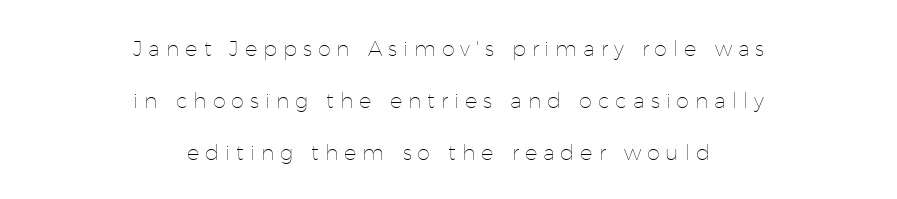
Q: Is the text bold? A: No.
Q: Is the text italic (slanted)? A: No, it is upright.
Q: Is the text underlined? A: No.
Q: How is the paragraph aligned? A: Centered.
Q: Is the spacing between letters normal or unusually wide? A: Unusually wide.
Q: Is the spacing between lines tight, normal or loose? A: Loose.
